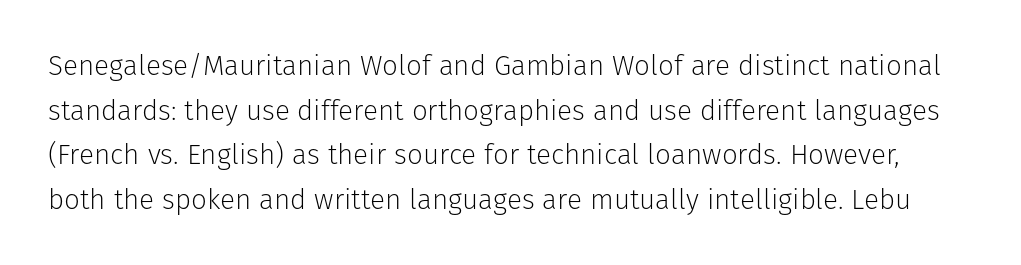
{"serif": "no", "italic": "no", "bold": "no", "weight": "light", "width": "normal", "stroke_contrast": "low", "x_height": "medium", "monospaced": "no", "underline": "no", "line_spacing": "normal", "line_spacing_ratio": 1.59, "letter_spacing": "normal", "letter_spacing_em": 0.0, "glyph_px": 28}
